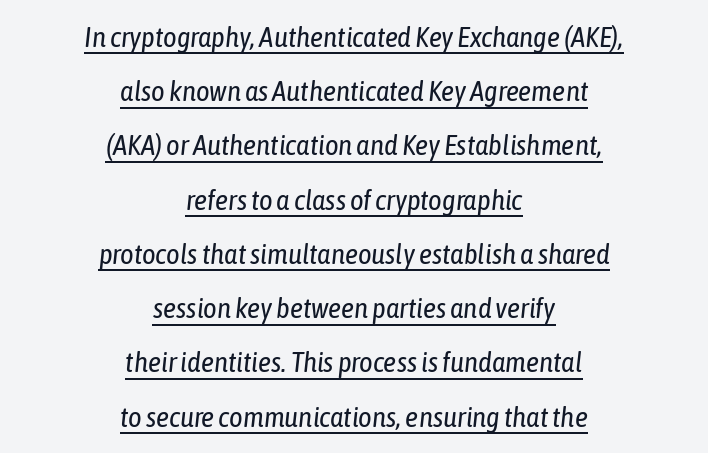
The image shows 29 px regular-weight, condensed type, italic (leaning right); set centered, line spacing 1.87x, normal letter spacing, underlined; low stroke contrast and a medium x-height.
